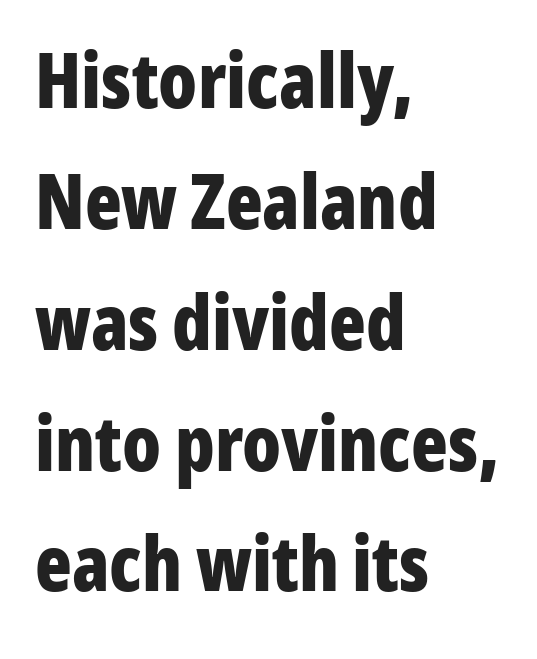
The image shows 76 px bold, condensed sans-serif type, upright; set left-aligned, normal line spacing (1.59x), normal letter spacing, not underlined; low stroke contrast and a medium x-height.
